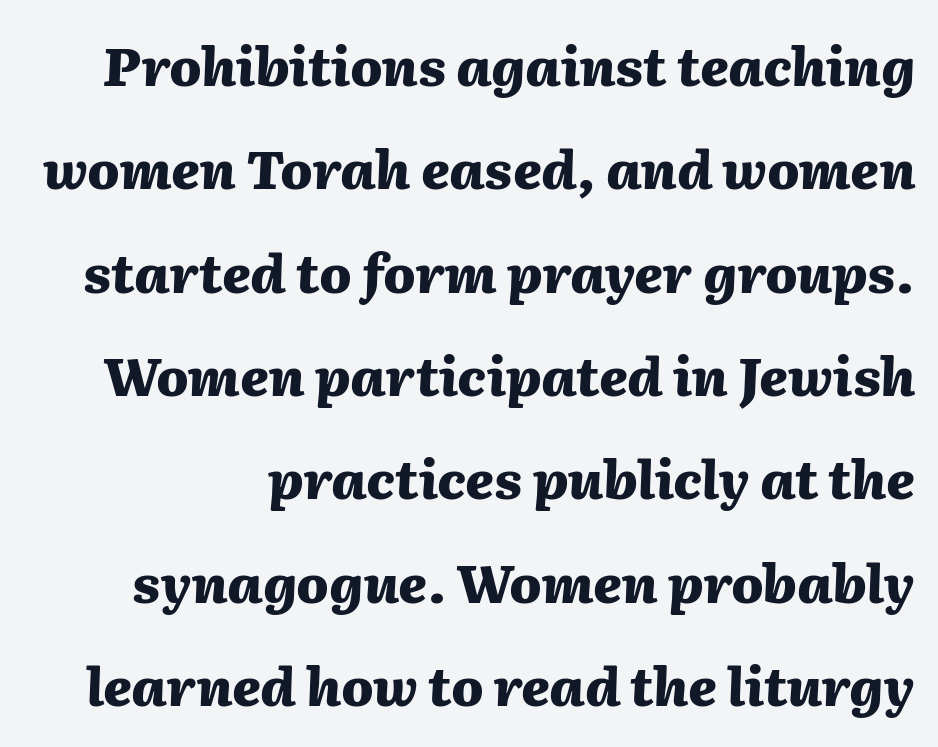
{"italic": "yes", "lean": "right", "slant_degrees": 2, "bold": "yes", "weight": "heavy", "width": "normal", "stroke_contrast": "medium", "x_height": "medium", "monospaced": "no", "underline": "no", "line_spacing": "loose", "line_spacing_ratio": 1.95, "letter_spacing": "normal", "letter_spacing_em": 0.0, "glyph_px": 53}
